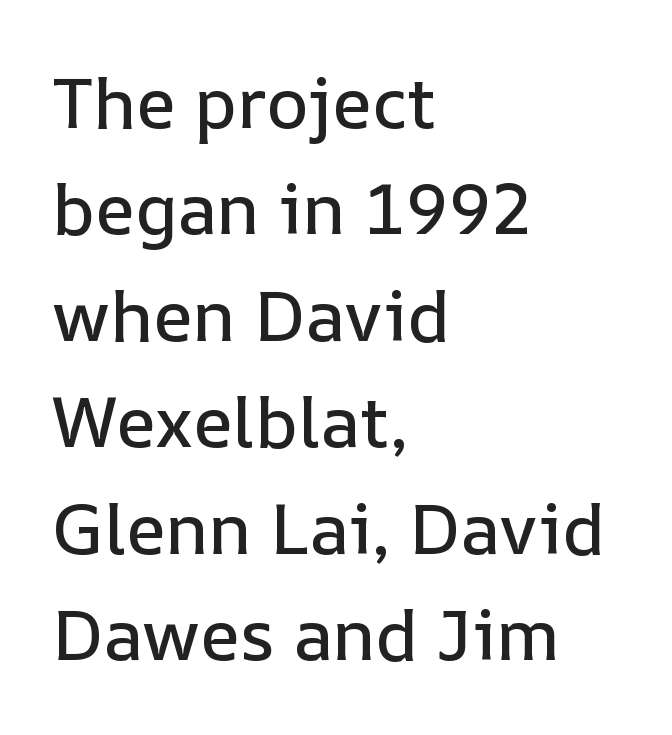
Q: Is the text italic (slanted)? A: No, it is upright.
Q: Is the text underlined? A: No.
Q: How is the paragraph aligned? A: Left-aligned.
Q: Is the spacing between letters normal or unusually wide? A: Normal.
Q: Is the spacing between lines tight, normal or loose? A: Normal.
Q: Width (condensed, normal, or wide)? A: Normal.
Q: Stroke contrast? A: Low.
Q: x-height? A: Medium.
Q: Monospaced? A: No.
